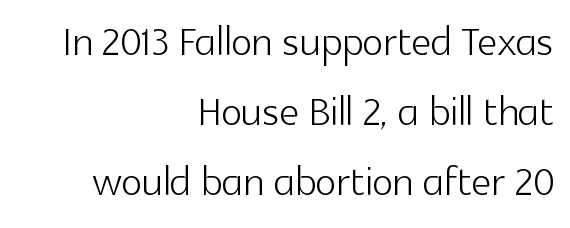
Q: Is the text bold? A: No.
Q: Is the text italic (slanted)? A: No, it is upright.
Q: Is the typeface a serif or a sans-serif typeface? A: Sans-serif.
Q: Is the text underlined? A: No.
Q: How is the paragraph aligned? A: Right-aligned.
Q: Is the spacing between letters normal or unusually wide? A: Normal.
Q: Is the spacing between lines tight, normal or loose? A: Normal.
Q: Width (condensed, normal, or wide)? A: Normal.
Q: x-height? A: Medium.
Q: Monospaced? A: No.
